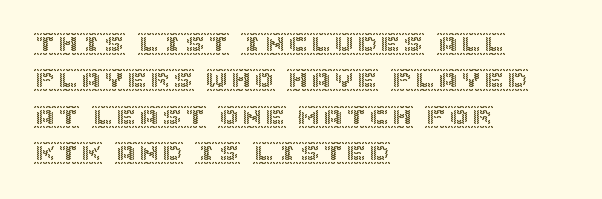
The image shows 23 px text type, upright; set left-aligned, normal line spacing (1.58x), normal letter spacing, not underlined.
